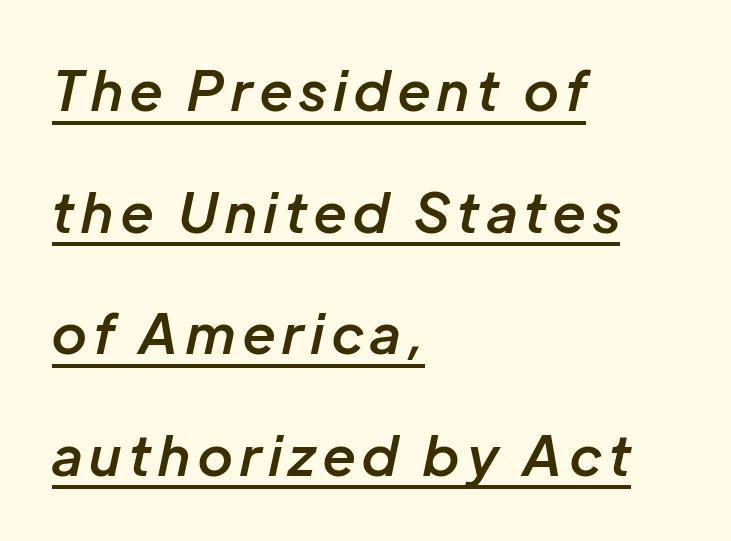
Q: Is the text bold? A: Semi-bold.
Q: Is the text italic (slanted)? A: Yes, it leans right by about 12 degrees.
Q: Is the text underlined? A: Yes.
Q: How is the paragraph aligned? A: Left-aligned.
Q: Is the spacing between lines tight, normal or loose? A: Loose.
Q: Width (condensed, normal, or wide)? A: Normal.
Q: Stroke contrast? A: Low.
Q: x-height? A: Medium.
Q: Monospaced? A: No.
